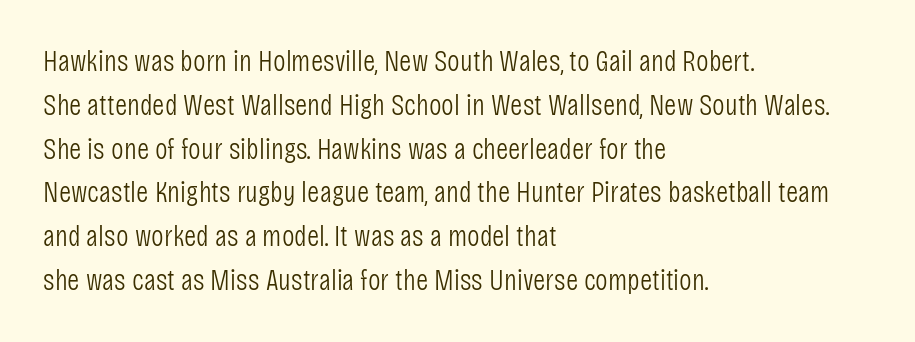
{"serif": "no", "italic": "no", "bold": "no", "weight": "light", "width": "condensed", "stroke_contrast": "low", "x_height": "large", "monospaced": "no", "underline": "no", "align": "left", "line_spacing": "normal", "line_spacing_ratio": 1.46, "letter_spacing": "normal", "letter_spacing_em": 0.0, "glyph_px": 30}
